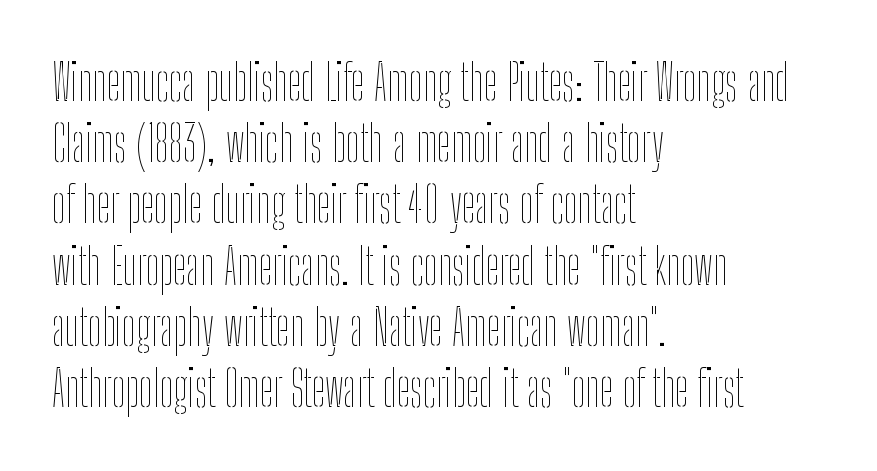
Q: Is the text bold? A: No.
Q: Is the text italic (slanted)? A: No, it is upright.
Q: Is the text underlined? A: No.
Q: How is the paragraph aligned? A: Left-aligned.
Q: Is the spacing between letters normal or unusually wide? A: Normal.
Q: Is the spacing between lines tight, normal or loose? A: Normal.
Q: Width (condensed, normal, or wide)? A: Condensed.
Q: Stroke contrast? A: Low.
Q: x-height? A: Medium.
Q: Monospaced? A: No.
